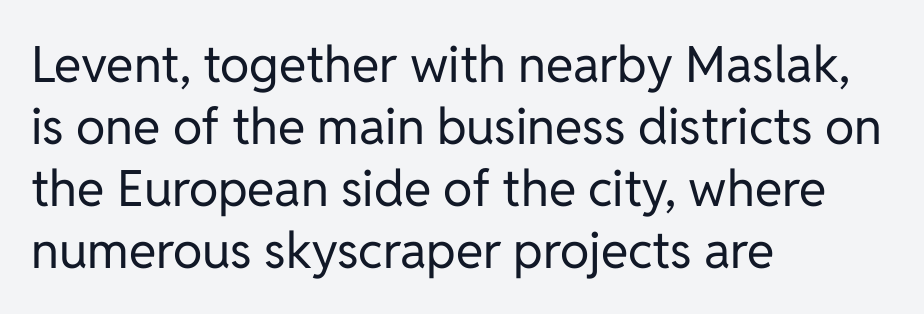
The image shows 50 px regular-weight sans-serif type, upright; set left-aligned, line spacing 1.24x, normal letter spacing, not underlined; low stroke contrast and a medium x-height.
